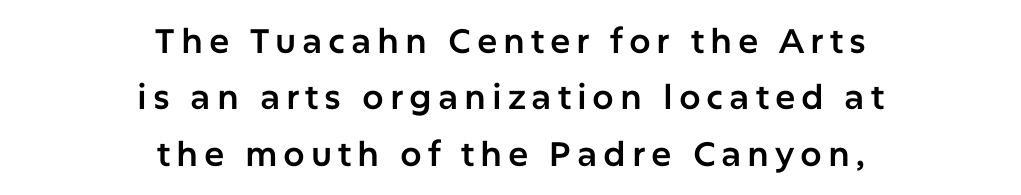
{"serif": "no", "italic": "no", "width": "normal", "stroke_contrast": "low", "x_height": "medium", "monospaced": "no", "underline": "no", "align": "center", "line_spacing": "normal", "line_spacing_ratio": 1.66, "glyph_px": 34}
